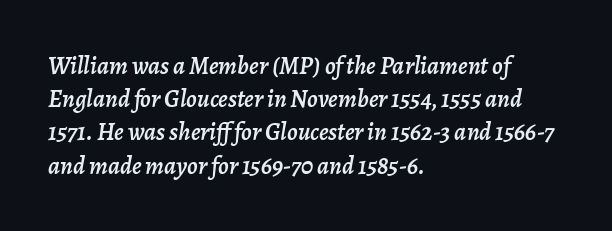
The image shows 25 px text type, italic (leaning right); set left-aligned, normal line spacing (1.33x), normal letter spacing, not underlined.
